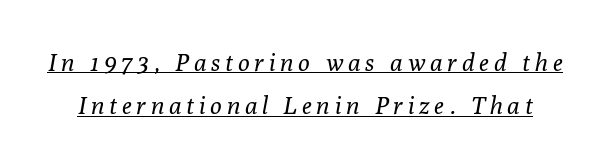
{"italic": "yes", "lean": "right", "slant_degrees": 10, "bold": "no", "underline": "yes", "line_spacing_ratio": 1.8, "letter_spacing": "wide", "letter_spacing_em": 0.21, "glyph_px": 24}
